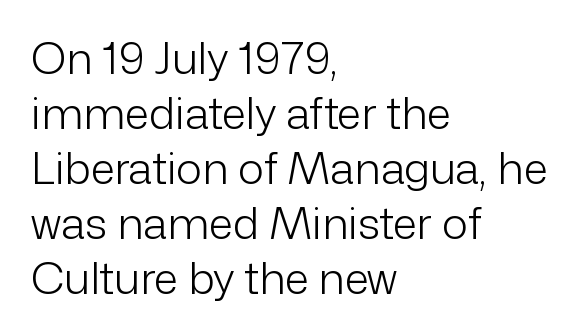
Q: Is the text bold? A: No.
Q: Is the text italic (slanted)? A: No, it is upright.
Q: Is the typeface a serif or a sans-serif typeface? A: Sans-serif.
Q: Is the text underlined? A: No.
Q: How is the paragraph aligned? A: Left-aligned.
Q: Is the spacing between letters normal or unusually wide? A: Normal.
Q: Is the spacing between lines tight, normal or loose? A: Normal.
Q: Width (condensed, normal, or wide)? A: Normal.
Q: Stroke contrast? A: Low.
Q: x-height? A: Medium.
Q: Monospaced? A: No.
